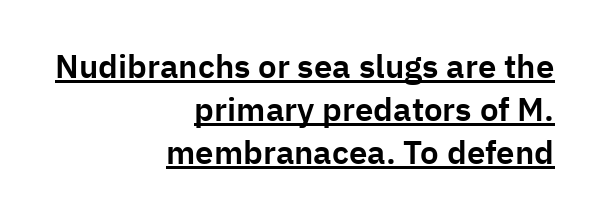
The image shows 33 px sans-serif type, upright; set right-aligned, normal line spacing (1.3x), normal letter spacing, underlined; low stroke contrast and a medium x-height.
